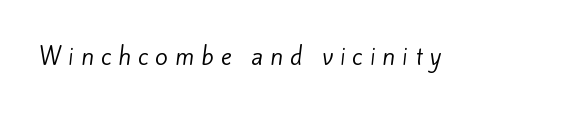
The image shows 23 px text type; set unusually wide letter spacing (+0.3 em), not underlined.
